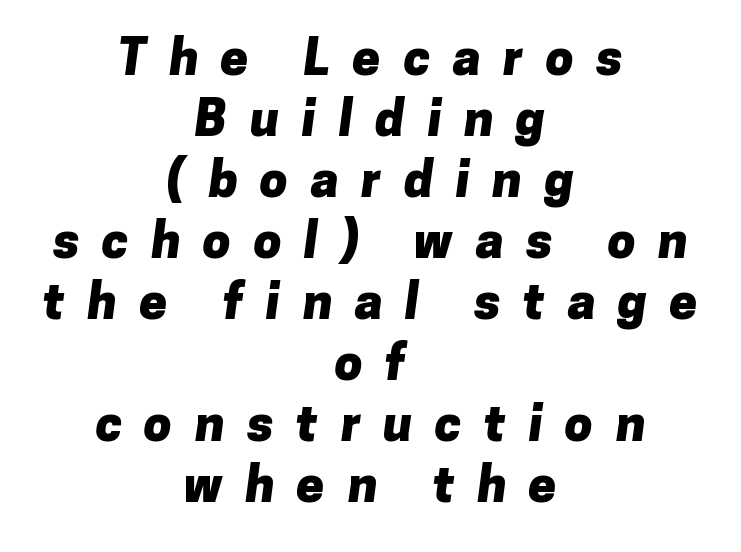
{"serif": "no", "bold": "yes", "weight": "heavy", "width": "normal", "stroke_contrast": "low", "x_height": "medium", "monospaced": "no", "underline": "no", "align": "center", "line_spacing_ratio": 1.22, "letter_spacing": "wide", "letter_spacing_em": 0.45, "glyph_px": 50}
